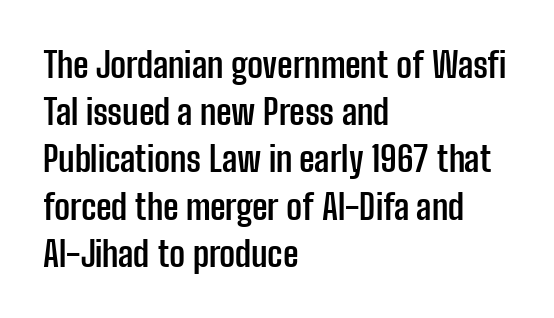
The image shows 35 px semibold, condensed sans-serif type, upright; set left-aligned, normal line spacing (1.35x), normal letter spacing, not underlined; low stroke contrast and a medium x-height.
